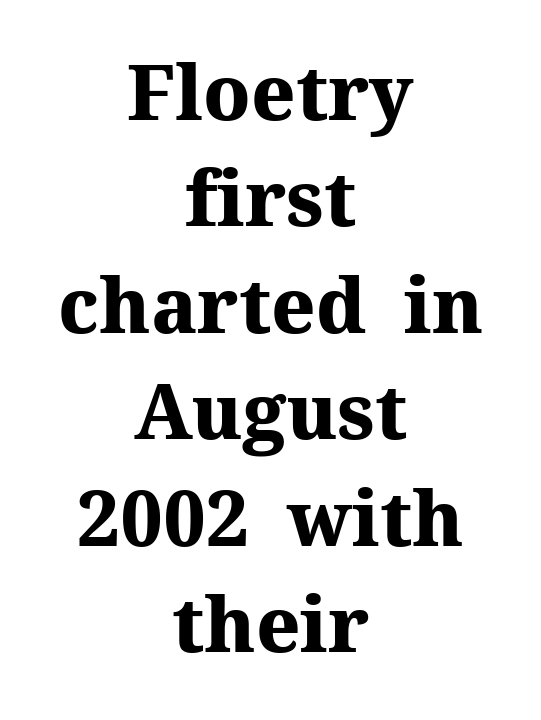
Q: Is the text bold? A: Yes.
Q: Is the text italic (slanted)? A: No, it is upright.
Q: Is the typeface a serif or a sans-serif typeface? A: Serif.
Q: Is the text underlined? A: No.
Q: How is the paragraph aligned? A: Centered.
Q: Is the spacing between letters normal or unusually wide? A: Normal.
Q: Is the spacing between lines tight, normal or loose? A: Normal.
Q: Width (condensed, normal, or wide)? A: Normal.
Q: Stroke contrast? A: Medium.
Q: x-height? A: Medium.
Q: Monospaced? A: No.
